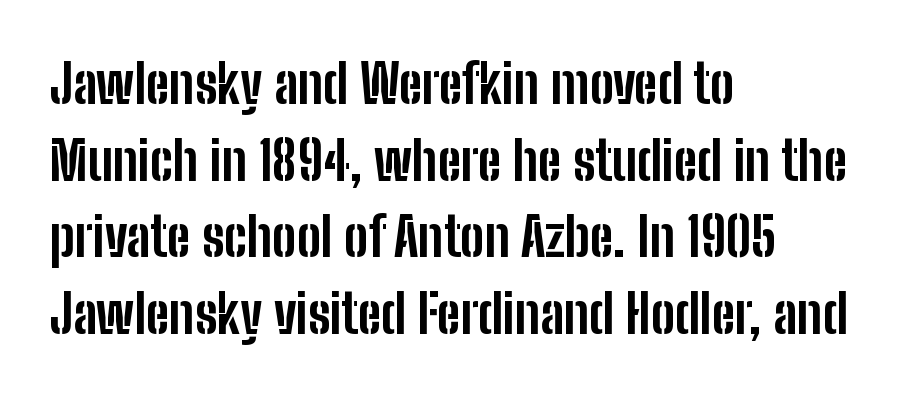
Q: Is the text bold? A: Yes.
Q: Is the text italic (slanted)? A: No, it is upright.
Q: Is the typeface a serif or a sans-serif typeface? A: Sans-serif.
Q: Is the text underlined? A: No.
Q: How is the paragraph aligned? A: Left-aligned.
Q: Is the spacing between letters normal or unusually wide? A: Normal.
Q: Is the spacing between lines tight, normal or loose? A: Normal.
Q: Width (condensed, normal, or wide)? A: Condensed.
Q: Stroke contrast? A: Low.
Q: x-height? A: Medium.
Q: Monospaced? A: No.
